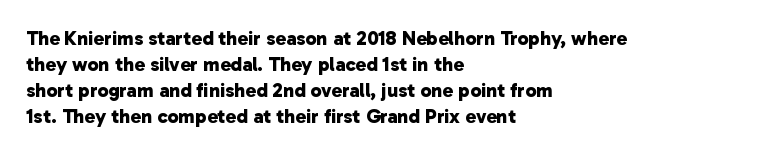
{"bold": "yes", "underline": "no", "align": "left", "line_spacing": "normal", "line_spacing_ratio": 1.3, "letter_spacing": "normal", "letter_spacing_em": 0.0, "glyph_px": 20}
